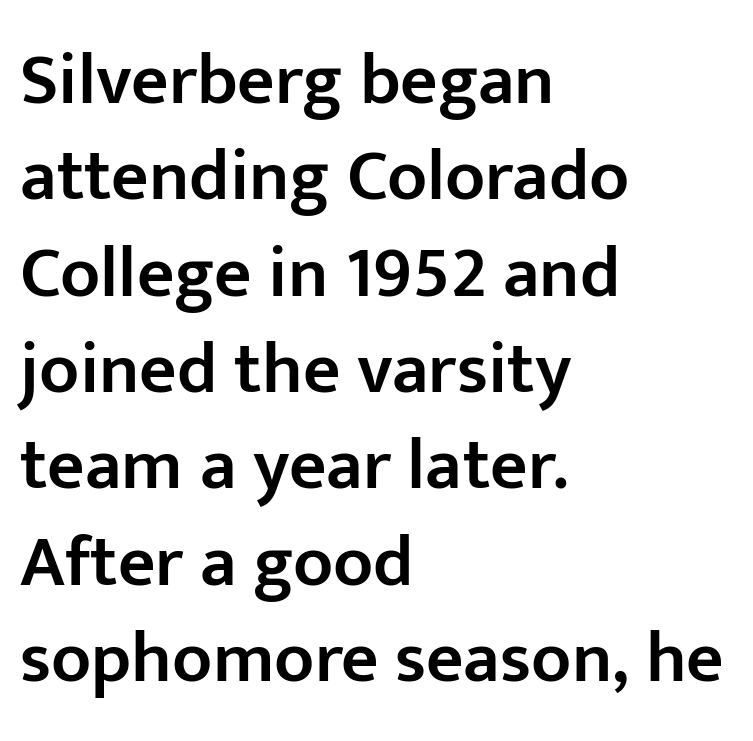
{"serif": "no", "italic": "no", "bold": "semi", "weight": "semibold", "width": "normal", "stroke_contrast": "low", "x_height": "medium", "monospaced": "no", "underline": "no", "align": "left", "line_spacing": "normal", "line_spacing_ratio": 1.32, "letter_spacing": "normal", "letter_spacing_em": 0.0, "glyph_px": 73}
